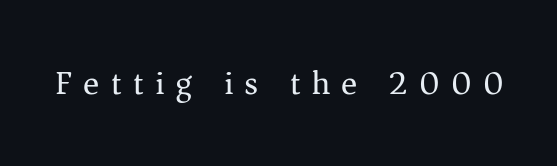
{"serif": "yes", "italic": "no", "bold": "no", "weight": "regular", "width": "normal", "stroke_contrast": "medium", "x_height": "medium", "monospaced": "no", "underline": "no", "letter_spacing": "wide", "letter_spacing_em": 0.33, "glyph_px": 34}
